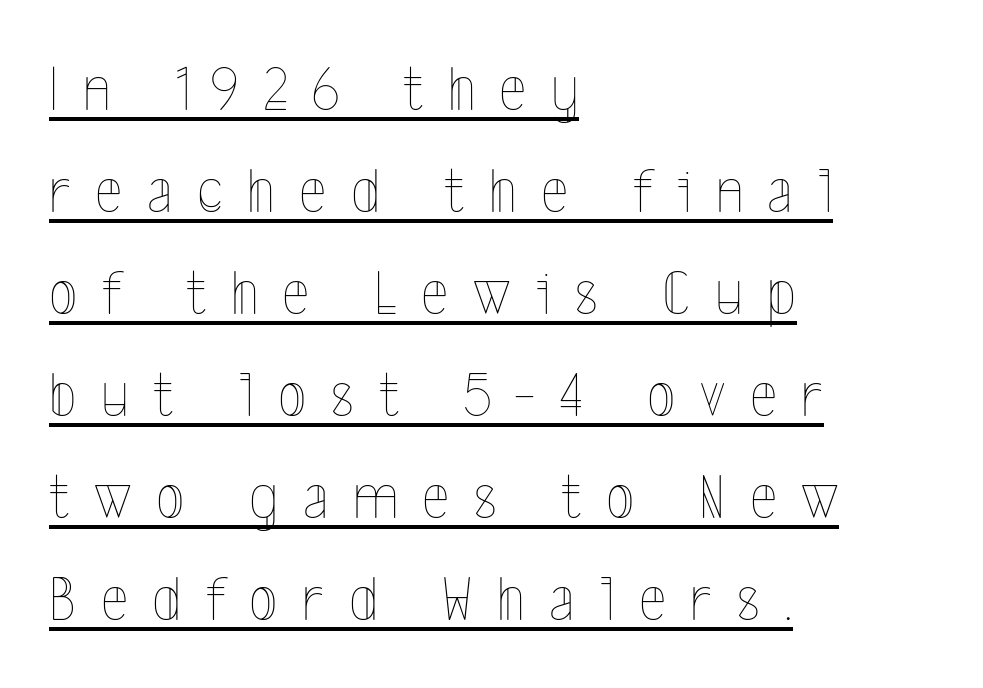
In terms of leading, this rendering sits right in the middle. Varying glyph widths throughout — classic text-font behaviour. Think standard paragraph weight, or any step lighter than that. The specimen includes a rule beneath the text block's lines. Inter-character spacing is expanded well beyond the font's built-in metrics. A classic flush-left, rag-right setting is used for this passage.
